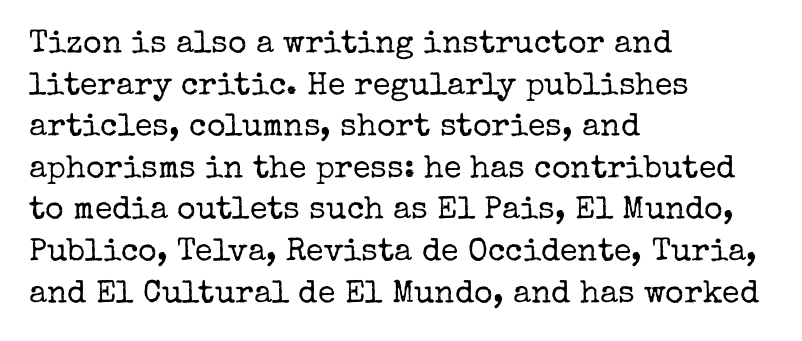
{"serif": "yes", "italic": "no", "bold": "no", "weight": "regular", "width": "normal", "stroke_contrast": "low", "x_height": "medium", "monospaced": "no", "underline": "no", "align": "left", "line_spacing": "normal", "line_spacing_ratio": 1.3, "letter_spacing": "normal", "letter_spacing_em": 0.0, "glyph_px": 32}
